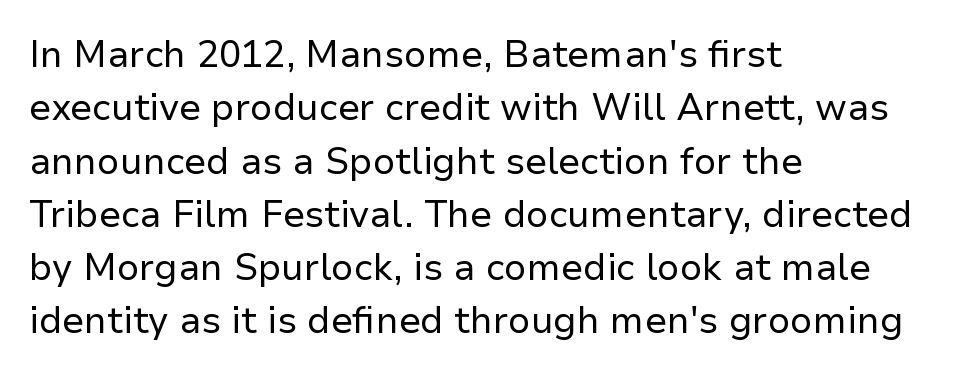
Q: Is the text bold? A: No.
Q: Is the text italic (slanted)? A: No, it is upright.
Q: Is the typeface a serif or a sans-serif typeface? A: Sans-serif.
Q: Is the text underlined? A: No.
Q: How is the paragraph aligned? A: Left-aligned.
Q: Is the spacing between letters normal or unusually wide? A: Normal.
Q: Is the spacing between lines tight, normal or loose? A: Normal.
Q: Width (condensed, normal, or wide)? A: Normal.
Q: Stroke contrast? A: Low.
Q: x-height? A: Medium.
Q: Monospaced? A: No.
